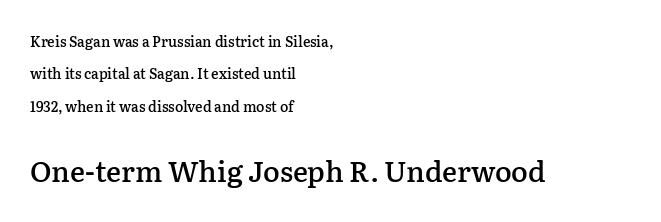
{"serif": "yes", "italic": "no", "bold": "semi", "weight": "semibold", "width": "normal", "stroke_contrast": "low", "x_height": "medium", "monospaced": "no", "underline": "no", "align": "left", "line_spacing": "loose", "line_spacing_ratio": 2.31, "letter_spacing": "normal", "letter_spacing_em": 0.0, "larger_block": "second", "size_ratio": 2.0, "glyph_px": 28}
